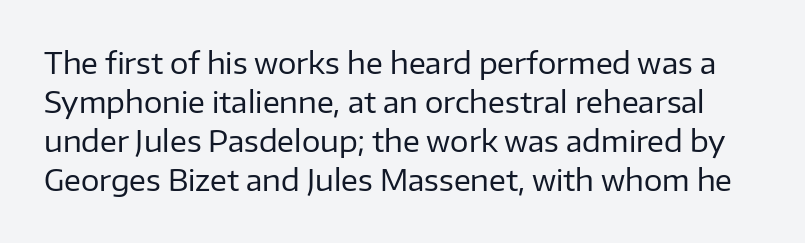
{"serif": "no", "italic": "no", "bold": "no", "weight": "regular", "width": "normal", "stroke_contrast": "low", "x_height": "medium", "monospaced": "no", "underline": "no", "line_spacing": "normal", "line_spacing_ratio": 1.35, "letter_spacing": "normal", "letter_spacing_em": 0.0, "glyph_px": 29}
